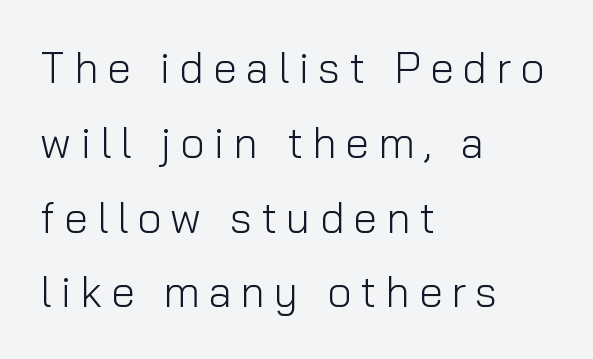
All the whitespace from short lines collects on the right. This is sans-serif lettering, the kind often seen on screens and signage. Stem width sits at or under what a default text font uses. Italic? Not at all — the glyphs are vertical. What stands out about the letter spacing? Its width — letters are far apart.
